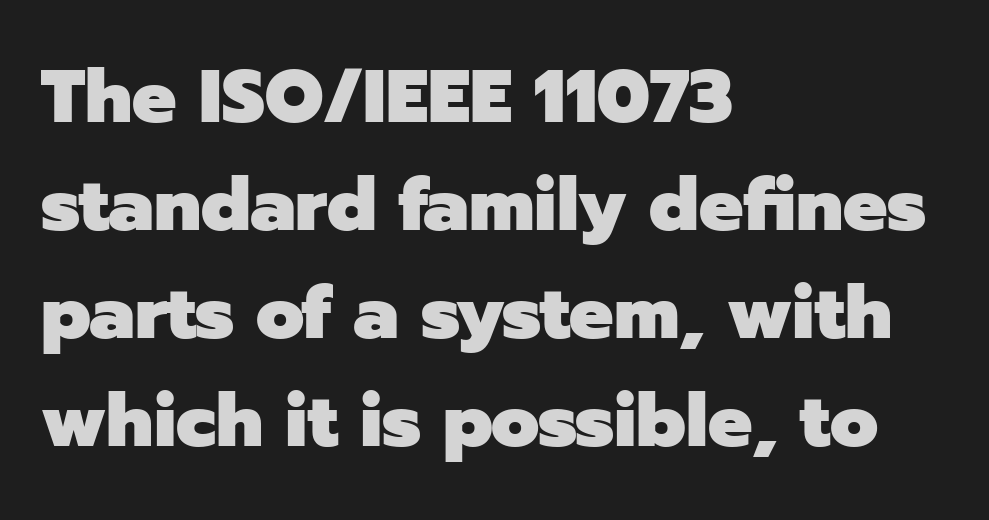
Does the type have serifs? No, each stem ends abruptly. These lines stack with their left ends in a neat column. Note the varied advance widths — an 'i' is clearly narrower than an 'm'. The zone under the glyphs is completely vacant. The passage shown stacks its lines at a standard gap. In terms of weight, the rendering is a true, heavy bold.
